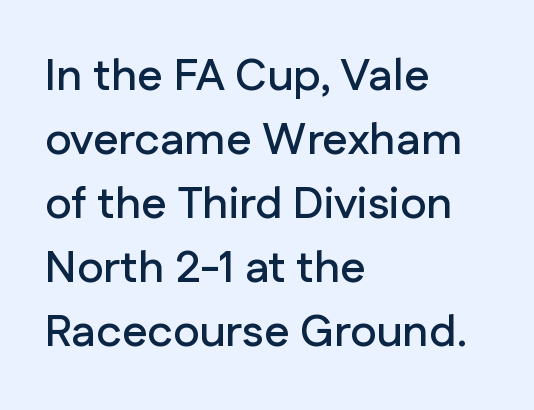
Q: Is the text italic (slanted)? A: No, it is upright.
Q: Is the typeface a serif or a sans-serif typeface? A: Sans-serif.
Q: Is the text underlined? A: No.
Q: How is the paragraph aligned? A: Left-aligned.
Q: Is the spacing between letters normal or unusually wide? A: Normal.
Q: Is the spacing between lines tight, normal or loose? A: Normal.
Q: Width (condensed, normal, or wide)? A: Normal.
Q: Stroke contrast? A: Low.
Q: x-height? A: Medium.
Q: Monospaced? A: No.
